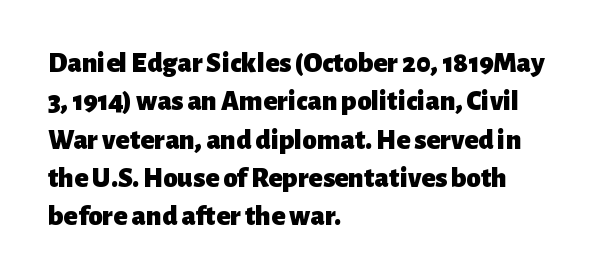
The image shows 29 px heavy sans-serif type, upright; set left-aligned, normal line spacing (1.32x), normal letter spacing, not underlined; low stroke contrast and a medium x-height.
